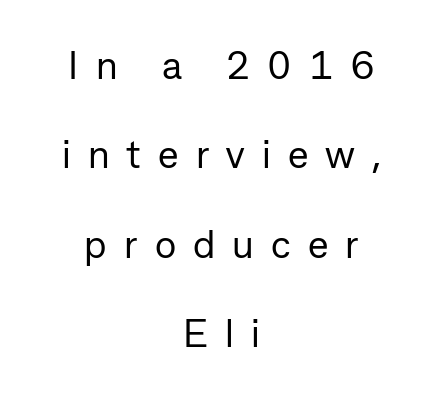
{"serif": "no", "italic": "no", "bold": "no", "weight": "regular", "width": "normal", "stroke_contrast": "low", "x_height": "medium", "monospaced": "no", "underline": "no", "align": "center", "line_spacing": "loose", "line_spacing_ratio": 2.29, "letter_spacing": "wide", "letter_spacing_em": 0.44, "glyph_px": 39}
